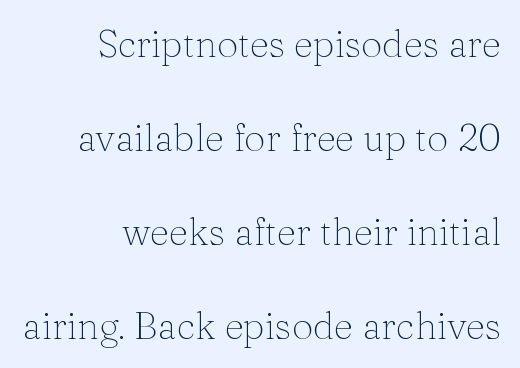
Q: Is the text bold? A: No.
Q: Is the text italic (slanted)? A: No, it is upright.
Q: Is the typeface a serif or a sans-serif typeface? A: Serif.
Q: Is the text underlined? A: No.
Q: How is the paragraph aligned? A: Right-aligned.
Q: Is the spacing between letters normal or unusually wide? A: Normal.
Q: Is the spacing between lines tight, normal or loose? A: Loose.
Q: Width (condensed, normal, or wide)? A: Normal.
Q: Stroke contrast? A: Medium.
Q: x-height? A: Medium.
Q: Monospaced? A: No.
